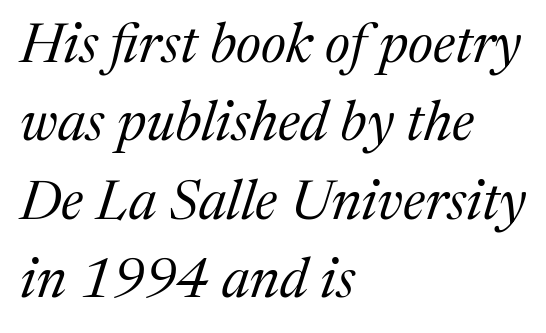
Q: Is the text bold? A: No.
Q: Is the text italic (slanted)? A: Yes, it leans right by about 17 degrees.
Q: Is the typeface a serif or a sans-serif typeface? A: Serif.
Q: Is the text underlined? A: No.
Q: How is the paragraph aligned? A: Left-aligned.
Q: Is the spacing between letters normal or unusually wide? A: Normal.
Q: Is the spacing between lines tight, normal or loose? A: Normal.
Q: Width (condensed, normal, or wide)? A: Normal.
Q: Stroke contrast? A: Medium.
Q: x-height? A: Medium.
Q: Monospaced? A: No.
